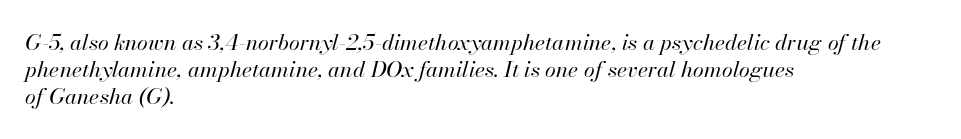
This rendering features lettering with no underline. Tracking value appears to be zero — textbook default spacing. The specimen reads as italic at a glance. Every row of glyphs begins at an identical x-position on the left. A light-to-regular cut is what we see here.
